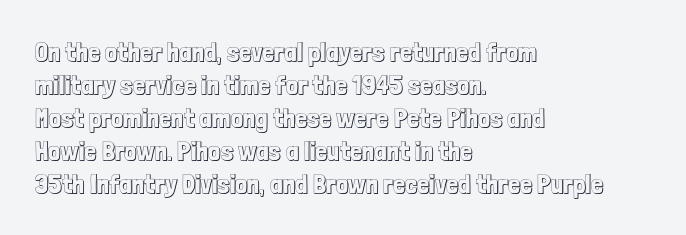
No extra tracking has been applied to these lines. Check the space under the baseline: it is left empty. The font's upright variant was chosen for this text. Casual observation: everything's shoved over to the left.
